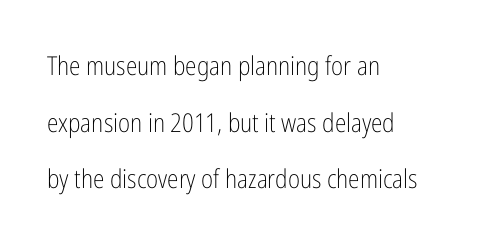
Q: Is the text bold? A: No.
Q: Is the text italic (slanted)? A: No, it is upright.
Q: Is the text underlined? A: No.
Q: How is the paragraph aligned? A: Left-aligned.
Q: Is the spacing between letters normal or unusually wide? A: Normal.
Q: Is the spacing between lines tight, normal or loose? A: Loose.
